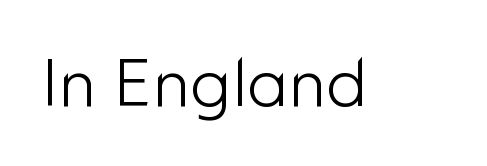
{"serif": "no", "italic": "no", "bold": "no", "weight": "light", "width": "normal", "stroke_contrast": "low", "x_height": "medium", "monospaced": "no", "underline": "no", "letter_spacing": "normal", "letter_spacing_em": 0.0, "glyph_px": 66}
